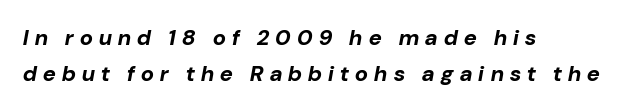
Q: Is the text bold? A: Yes.
Q: Is the text italic (slanted)? A: Yes, it leans right by about 10 degrees.
Q: Is the text underlined? A: No.
Q: How is the paragraph aligned? A: Left-aligned.
Q: Is the spacing between letters normal or unusually wide? A: Unusually wide.
Q: Is the spacing between lines tight, normal or loose? A: Normal.
